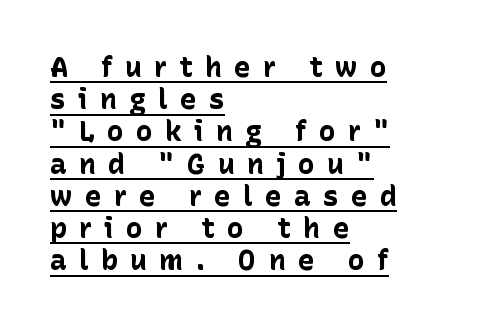
{"serif": "no", "italic": "no", "bold": "yes", "weight": "bold", "width": "normal", "stroke_contrast": "low", "x_height": "medium", "monospaced": "no", "underline": "yes", "align": "left", "line_spacing": "tight", "line_spacing_ratio": 1.15, "letter_spacing": "wide", "letter_spacing_em": 0.44, "glyph_px": 28}
